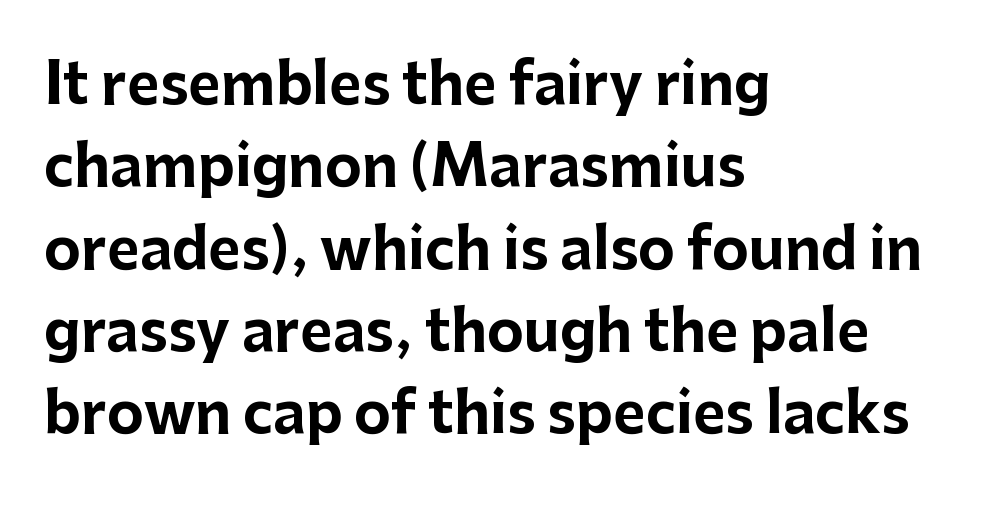
The image shows 56 px bold sans-serif type, upright; set left-aligned, normal line spacing (1.47x), normal letter spacing, not underlined; low stroke contrast and a medium x-height.
